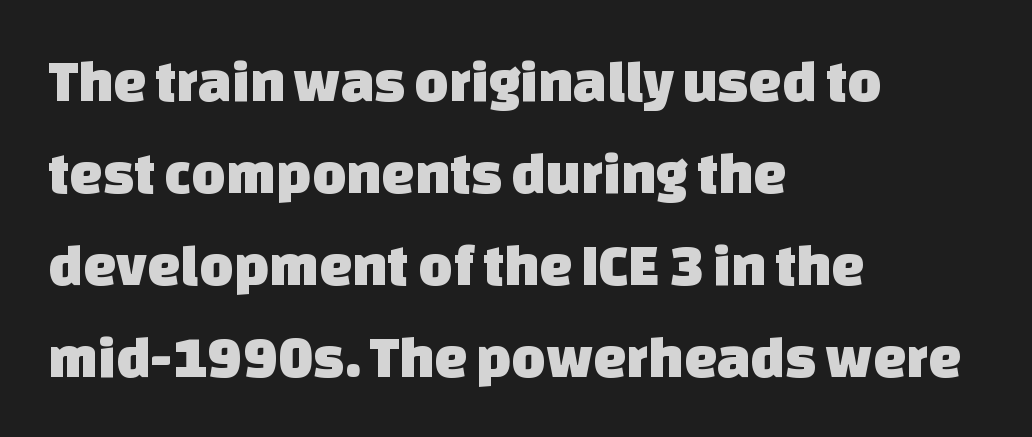
Q: Is the typeface a serif or a sans-serif typeface? A: Sans-serif.
Q: Is the text underlined? A: No.
Q: How is the paragraph aligned? A: Left-aligned.
Q: Is the spacing between letters normal or unusually wide? A: Normal.
Q: Is the spacing between lines tight, normal or loose? A: Normal.
Q: Width (condensed, normal, or wide)? A: Normal.
Q: Stroke contrast? A: Low.
Q: x-height? A: Large.
Q: Monospaced? A: No.
